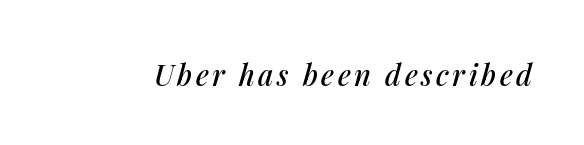
Q: Is the text italic (slanted)? A: Yes, it leans right by about 14 degrees.
Q: Is the text underlined? A: No.
Q: Width (condensed, normal, or wide)? A: Normal.
Q: Stroke contrast? A: Medium.
Q: x-height? A: Medium.
Q: Monospaced? A: No.
